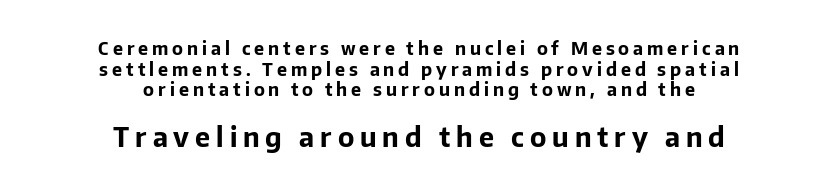
{"italic": "no", "bold": "yes", "underline": "no", "align": "center", "line_spacing": "tight", "line_spacing_ratio": 1.14, "letter_spacing": "wide", "letter_spacing_em": 0.22, "larger_block": "second", "size_ratio": 1.5, "glyph_px": 27}
